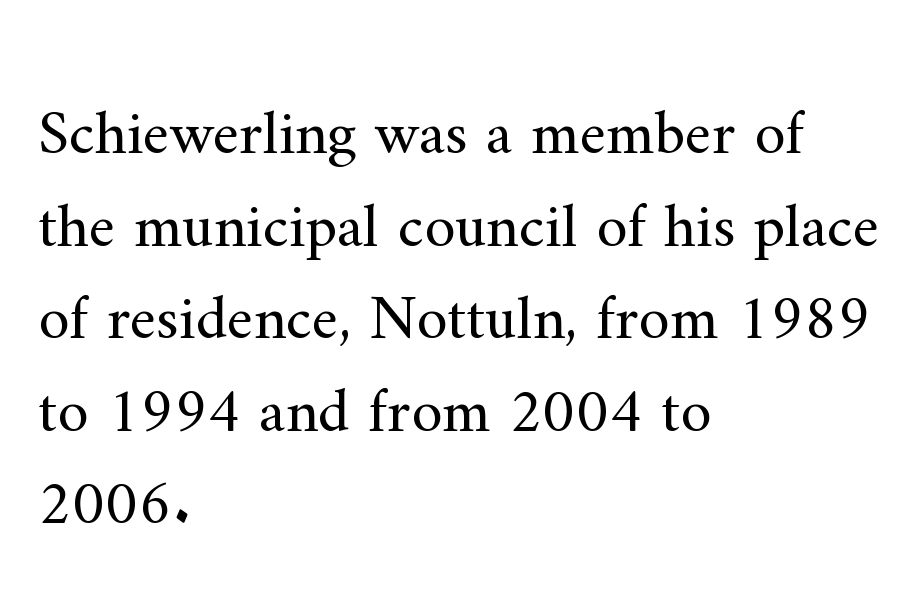
The image shows 63 px regular-weight serif type, upright; set left-aligned, normal line spacing (1.47x), normal letter spacing, not underlined; medium stroke contrast and a small x-height.
